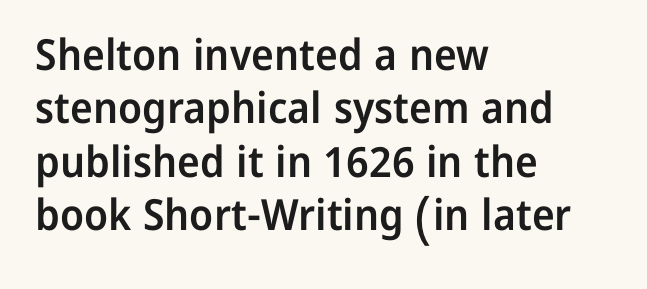
Q: Is the text bold? A: Semi-bold.
Q: Is the text italic (slanted)? A: No, it is upright.
Q: Is the typeface a serif or a sans-serif typeface? A: Sans-serif.
Q: Is the text underlined? A: No.
Q: How is the paragraph aligned? A: Left-aligned.
Q: Is the spacing between letters normal or unusually wide? A: Normal.
Q: Width (condensed, normal, or wide)? A: Normal.
Q: Stroke contrast? A: Low.
Q: x-height? A: Medium.
Q: Monospaced? A: No.
